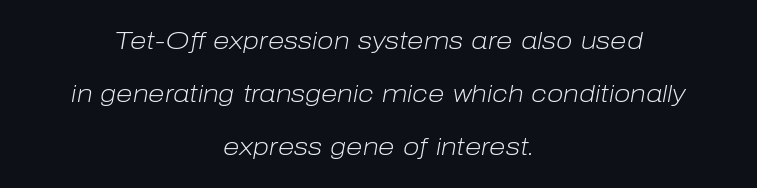
Designer's note — italics engaged. Vertical stems look standard width or narrower in stroke. Quick note: interline space is abundant. The rendering keeps characters at their native spacing. Descenders hang freely into open space.
